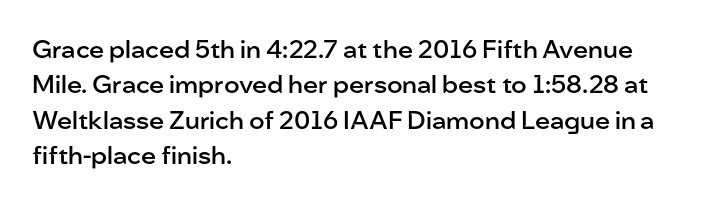
{"italic": "no", "bold": "semi", "underline": "no", "align": "left", "line_spacing": "normal", "line_spacing_ratio": 1.42, "letter_spacing": "normal", "letter_spacing_em": 0.0, "glyph_px": 25}
